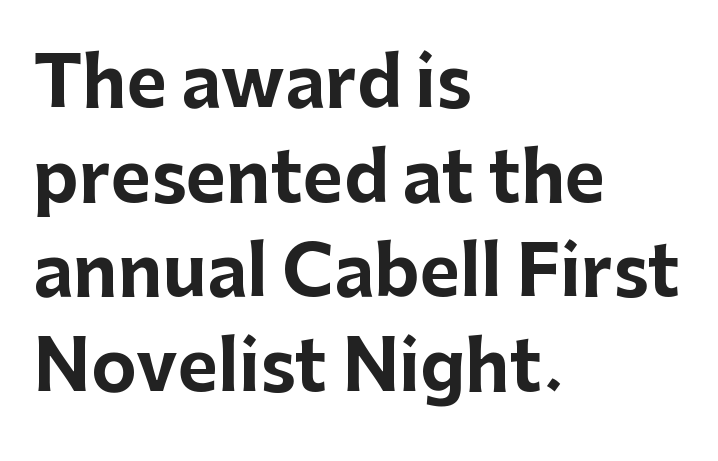
This sample uses an upright cut, with every glyph sitting square on the baseline. Descender tails drop into unmarked territory. The leading is moderate, giving the passage an even texture. The paragraph has a hard left edge and a soft right edge. Nothing sits at the stroke ends, so this counts as sans-serif. The sample has been set heavy, in full bold.
